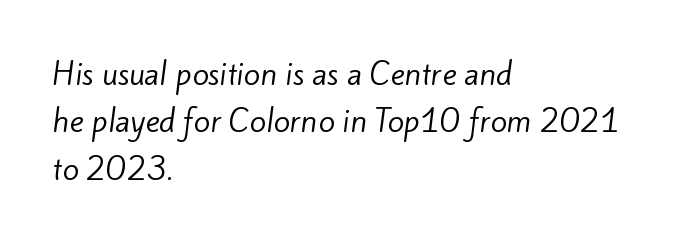
Q: Is the text bold? A: No.
Q: Is the typeface a serif or a sans-serif typeface? A: Sans-serif.
Q: Is the text underlined? A: No.
Q: How is the paragraph aligned? A: Left-aligned.
Q: Is the spacing between letters normal or unusually wide? A: Normal.
Q: Is the spacing between lines tight, normal or loose? A: Normal.
Q: Width (condensed, normal, or wide)? A: Normal.
Q: Stroke contrast? A: Low.
Q: x-height? A: Small.
Q: Monospaced? A: No.
